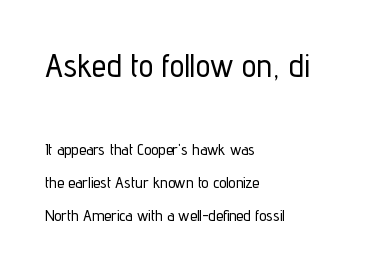
{"serif": "no", "italic": "no", "width": "condensed", "stroke_contrast": "low", "x_height": "medium", "monospaced": "no", "underline": "no", "align": "left", "line_spacing": "loose", "line_spacing_ratio": 2.05, "letter_spacing": "normal", "letter_spacing_em": 0.0, "larger_block": "first", "size_ratio": 2.06, "glyph_px": 33}
